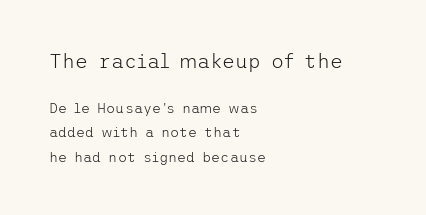
The gaps between neighbouring characters are ordinary and unremarkable. Stems and bowls with no extra thickness — not bold. The designer gave the opening block more size than the closing block. Underline: absent. This sample is left-justified, so line endings fall wherever the words run out. The letters stand upright; this is a roman face.
